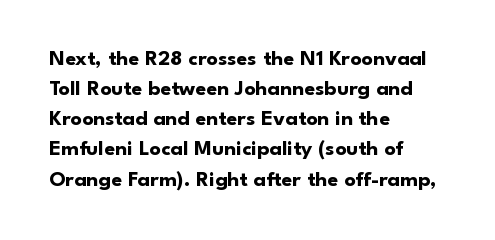
The paragraph shown leans on its left margin. This block has exactly the height ordinary leading produces. Italic: no, the glyphs are upright roman. The baseline area is clear.
